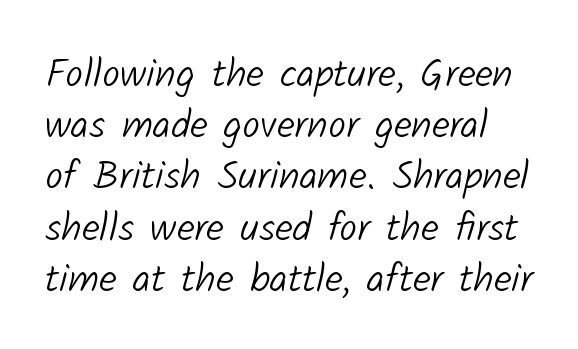
Q: Is the text bold? A: No.
Q: Is the typeface a serif or a sans-serif typeface? A: Sans-serif.
Q: Is the text underlined? A: No.
Q: Is the spacing between letters normal or unusually wide? A: Normal.
Q: Is the spacing between lines tight, normal or loose? A: Normal.
Q: Width (condensed, normal, or wide)? A: Normal.
Q: Stroke contrast? A: Low.
Q: x-height? A: Medium.
Q: Monospaced? A: No.
